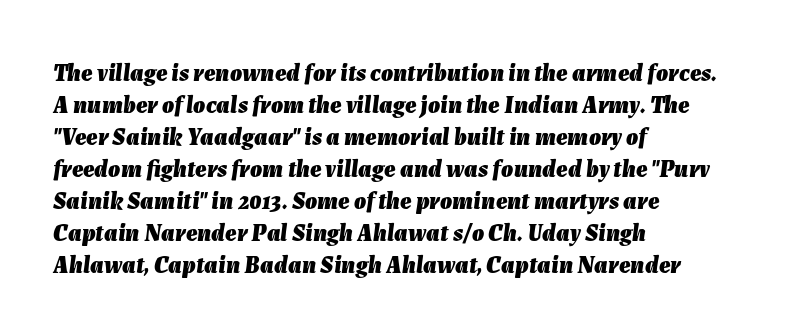
Q: Is the text bold? A: Yes.
Q: Is the text italic (slanted)? A: Yes, it leans right by about 7 degrees.
Q: Is the text underlined? A: No.
Q: How is the paragraph aligned? A: Left-aligned.
Q: Is the spacing between letters normal or unusually wide? A: Normal.
Q: Is the spacing between lines tight, normal or loose? A: Normal.
